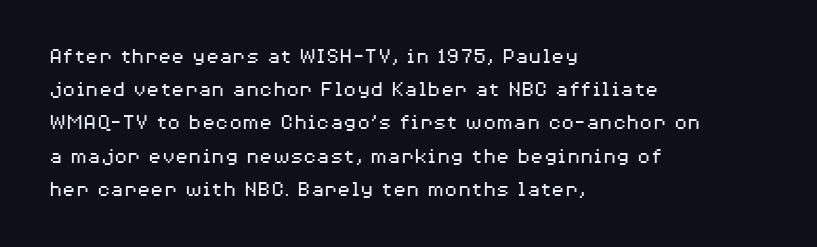
Q: Is the text bold? A: No.
Q: Is the text italic (slanted)? A: No, it is upright.
Q: Is the text underlined? A: No.
Q: How is the paragraph aligned? A: Left-aligned.
Q: Is the spacing between letters normal or unusually wide? A: Normal.
Q: Is the spacing between lines tight, normal or loose? A: Normal.
